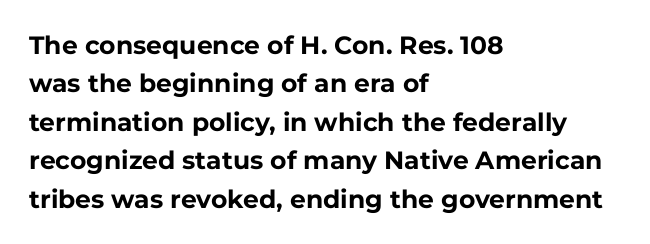
{"italic": "no", "bold": "yes", "underline": "no", "align": "left", "line_spacing": "normal", "line_spacing_ratio": 1.54, "letter_spacing": "normal", "letter_spacing_em": 0.0, "glyph_px": 25}
